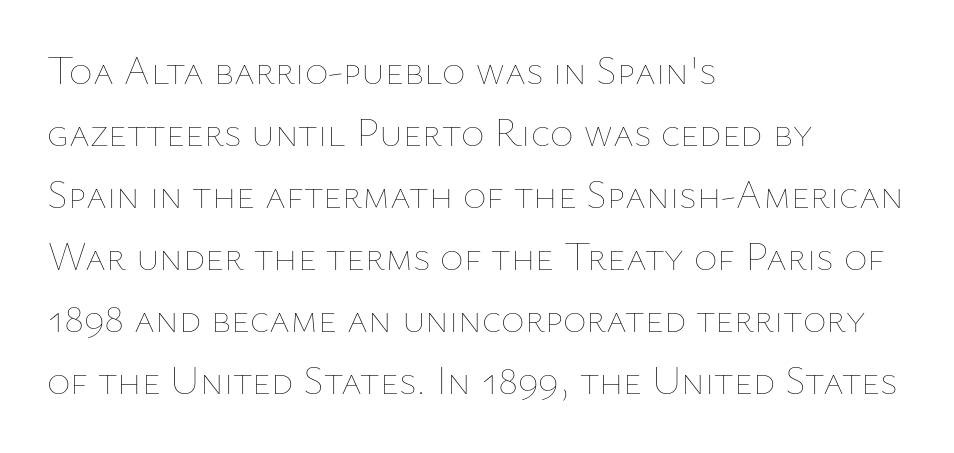
{"italic": "no", "bold": "no", "weight": "thin", "width": "normal", "stroke_contrast": "low", "x_height": "medium", "monospaced": "no", "underline": "no", "align": "left", "line_spacing": "normal", "line_spacing_ratio": 1.55, "letter_spacing": "normal", "letter_spacing_em": 0.0, "glyph_px": 40}
